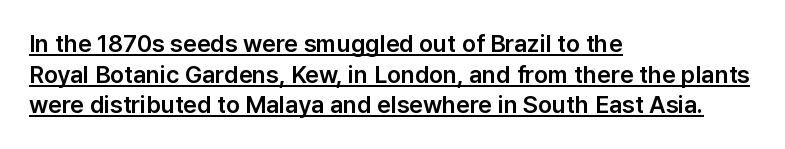
{"italic": "no", "underline": "yes", "align": "left", "line_spacing": "normal", "line_spacing_ratio": 1.28, "letter_spacing": "normal", "letter_spacing_em": 0.0, "glyph_px": 24}
